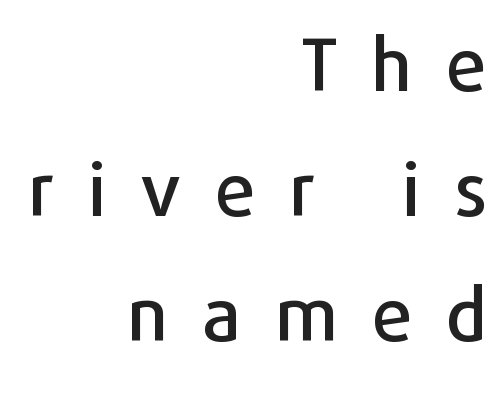
How are the letters spaced? Widely, with obvious added tracking. This rendering features lettering with no underline. Serifs: no, the terminals of the letterforms are clean. The letters stand upright; this is a roman face.
